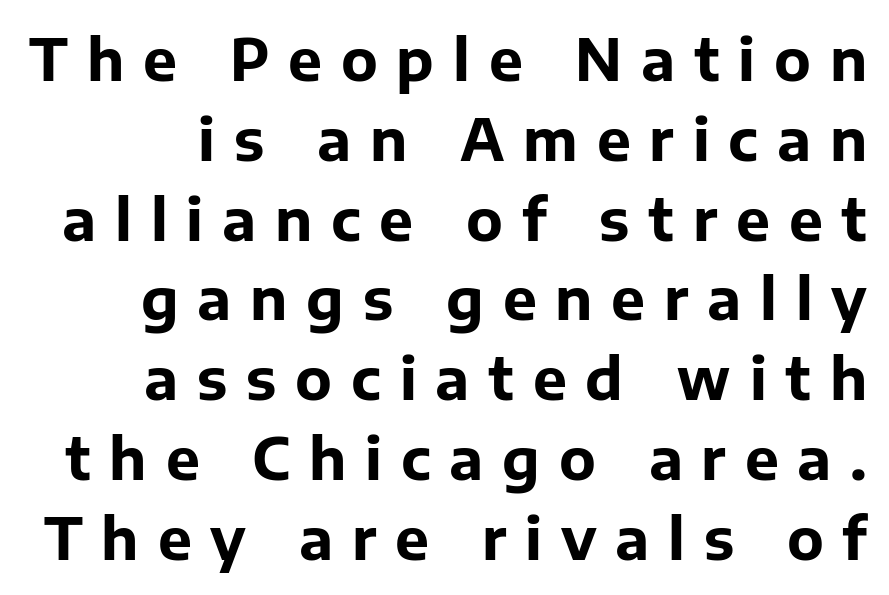
Q: Is the text bold? A: Yes.
Q: Is the text italic (slanted)? A: No, it is upright.
Q: Is the typeface a serif or a sans-serif typeface? A: Sans-serif.
Q: Is the text underlined? A: No.
Q: Is the spacing between letters normal or unusually wide? A: Unusually wide.
Q: Is the spacing between lines tight, normal or loose? A: Normal.
Q: Width (condensed, normal, or wide)? A: Normal.
Q: Stroke contrast? A: Low.
Q: x-height? A: Medium.
Q: Monospaced? A: No.
